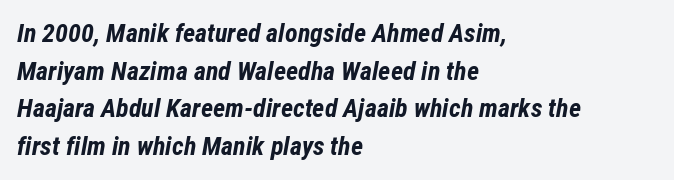
{"italic": "yes", "lean": "right", "slant_degrees": 12, "bold": "yes", "underline": "no", "align": "left", "line_spacing": "normal", "line_spacing_ratio": 1.45, "letter_spacing": "normal", "letter_spacing_em": 0.0, "glyph_px": 26}
